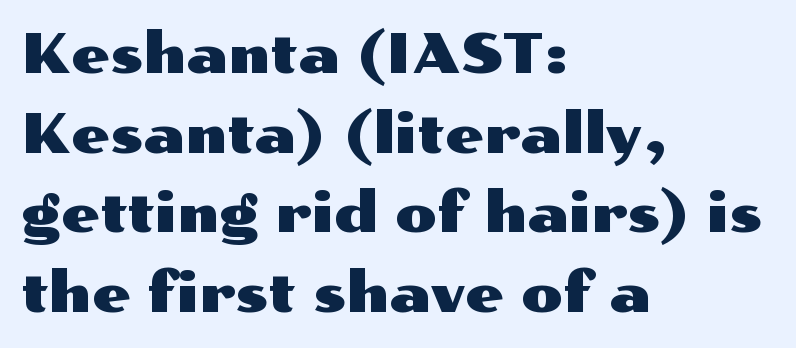
Q: Is the text italic (slanted)? A: No, it is upright.
Q: Is the typeface a serif or a sans-serif typeface? A: Sans-serif.
Q: Is the text underlined? A: No.
Q: How is the paragraph aligned? A: Left-aligned.
Q: Is the spacing between letters normal or unusually wide? A: Normal.
Q: Is the spacing between lines tight, normal or loose? A: Normal.
Q: Width (condensed, normal, or wide)? A: Wide.
Q: Stroke contrast? A: Medium.
Q: x-height? A: Medium.
Q: Monospaced? A: No.
